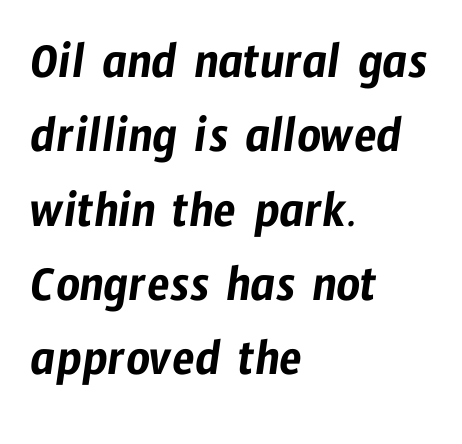
Type style note: lacks serifs. Teacher's note: observe the even left margin — that is flush-left alignment. Compared with typical paragraphs, the rows here are spaced about the same. Underlining? Definitely not there. Each letter keeps its own natural width here, so spacing adapts to shape.
